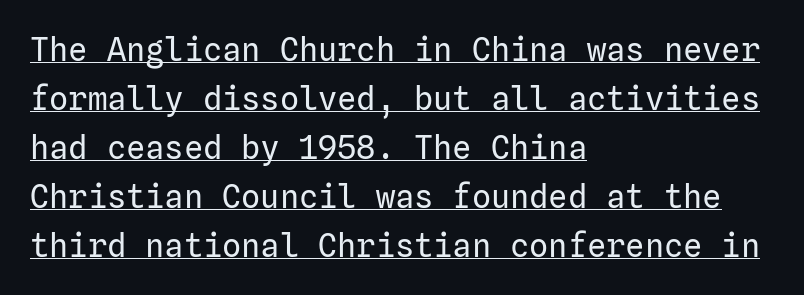
Each stroke keeps to a modest, everyday thickness or less. Has an underline been added? It has. Quick note: interline space is typical. Which margin do the lines hug? The left one — the right edge is uneven. This rendering leaves character spacing at its baseline value.
